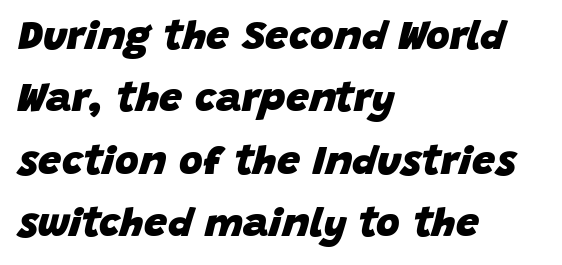
{"italic": "yes", "lean": "right", "slant_degrees": 15, "bold": "yes", "weight": "heavy", "width": "normal", "stroke_contrast": "low", "x_height": "large", "monospaced": "no", "underline": "no", "align": "left", "line_spacing": "normal", "line_spacing_ratio": 1.52, "letter_spacing": "normal", "letter_spacing_em": 0.0, "glyph_px": 41}
